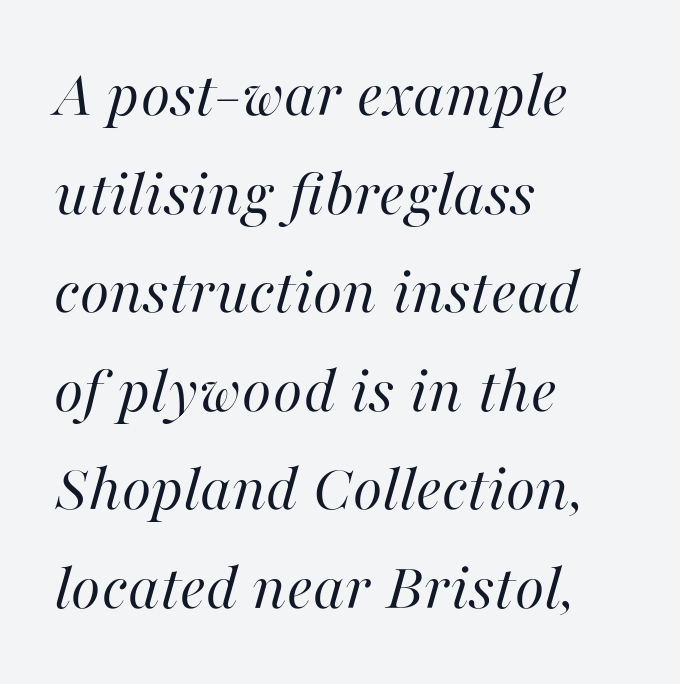
Q: Is the text bold? A: No.
Q: Is the text italic (slanted)? A: Yes, it leans right by about 16 degrees.
Q: Is the text underlined? A: No.
Q: How is the paragraph aligned? A: Left-aligned.
Q: Is the spacing between letters normal or unusually wide? A: Normal.
Q: Is the spacing between lines tight, normal or loose? A: Normal.
Q: Width (condensed, normal, or wide)? A: Normal.
Q: Stroke contrast? A: High.
Q: x-height? A: Medium.
Q: Monospaced? A: No.
